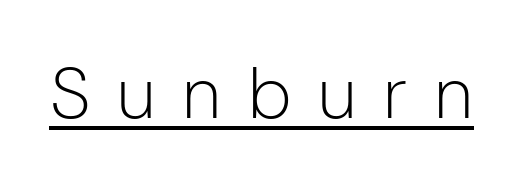
The image shows 72 px light sans-serif type, upright; set unusually wide letter spacing (+0.37 em), underlined; low stroke contrast and a medium x-height.
